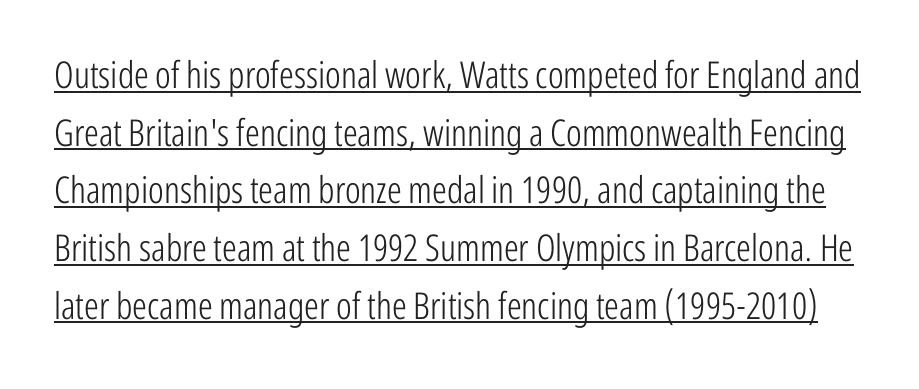
Q: Is the text bold? A: No.
Q: Is the text italic (slanted)? A: No, it is upright.
Q: Is the typeface a serif or a sans-serif typeface? A: Sans-serif.
Q: Is the text underlined? A: Yes.
Q: Is the spacing between letters normal or unusually wide? A: Normal.
Q: Is the spacing between lines tight, normal or loose? A: Normal.
Q: Width (condensed, normal, or wide)? A: Condensed.
Q: Stroke contrast? A: Low.
Q: x-height? A: Medium.
Q: Monospaced? A: No.
